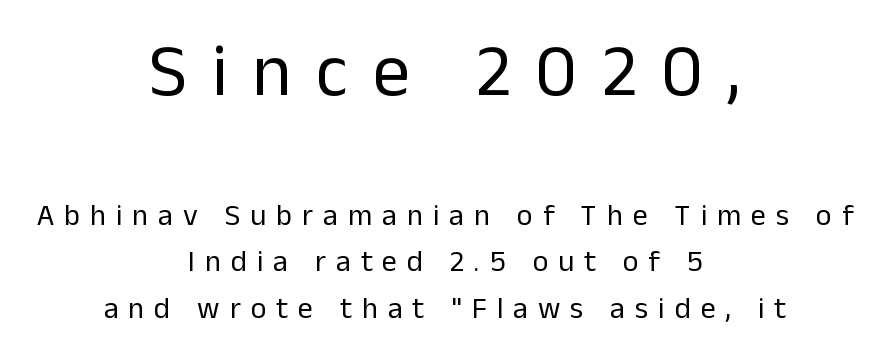
Q: Is the text bold? A: No.
Q: Is the text italic (slanted)? A: No, it is upright.
Q: Is the typeface a serif or a sans-serif typeface? A: Sans-serif.
Q: Is the text underlined? A: No.
Q: How is the paragraph aligned? A: Centered.
Q: Is the spacing between letters normal or unusually wide? A: Unusually wide.
Q: Is the spacing between lines tight, normal or loose? A: Normal.
Q: Which block of text is set in a larger size, the first (top) or the second (bottom)? A: The first (top) one.
Q: Width (condensed, normal, or wide)? A: Normal.
Q: Stroke contrast? A: Low.
Q: x-height? A: Medium.
Q: Monospaced? A: No.
